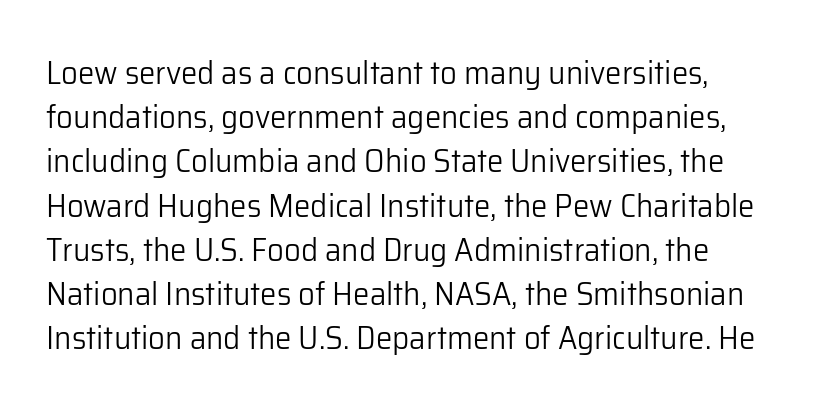
The passage shown is not bold in any degree. Do the letters lean? They stand straight. Standard letterfit; no display-style spreading of the glyphs. The face used here is a sans, in the tradition of grotesques and geometrics. These lines are rendered in a variable-pitch font. Whoever set this chose a conventional vertical rhythm.
